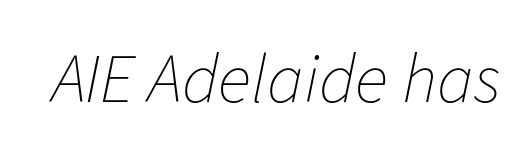
The image shows 70 px thin type, italic (leaning right); set normal letter spacing, not underlined; low stroke contrast and a medium x-height.
